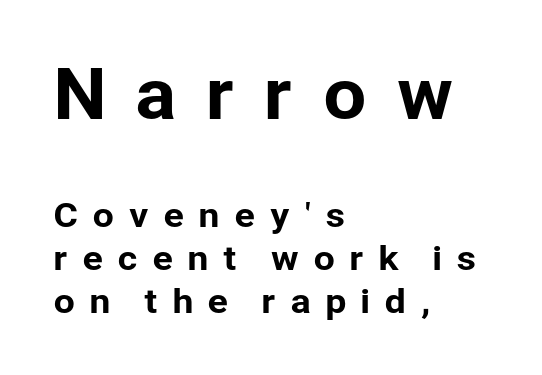
{"serif": "no", "italic": "no", "width": "normal", "stroke_contrast": "low", "x_height": "medium", "monospaced": "no", "underline": "no", "align": "left", "line_spacing": "normal", "line_spacing_ratio": 1.26, "letter_spacing": "wide", "letter_spacing_em": 0.39, "larger_block": "first", "size_ratio": 2.03, "glyph_px": 69}
